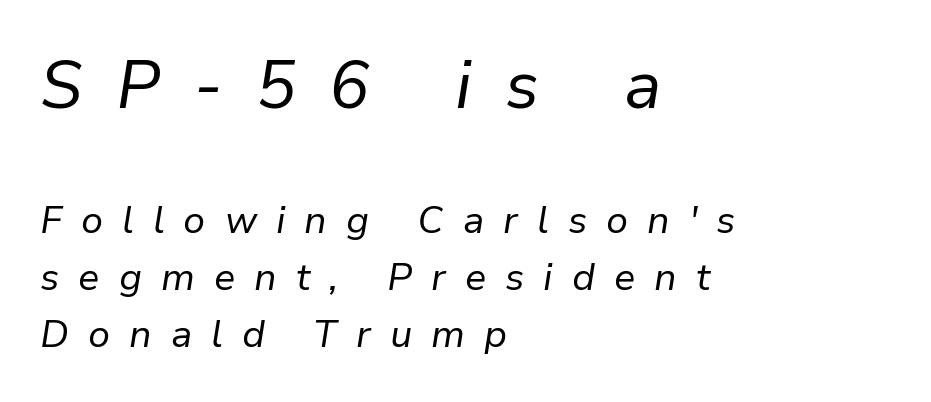
The image shows 67 px regular-weight type, italic (leaning right); set left-aligned, normal line spacing (1.5x), unusually wide letter spacing (+0.5 em), not underlined; the first (top) block is 1.76x larger; low stroke contrast and a medium x-height.
